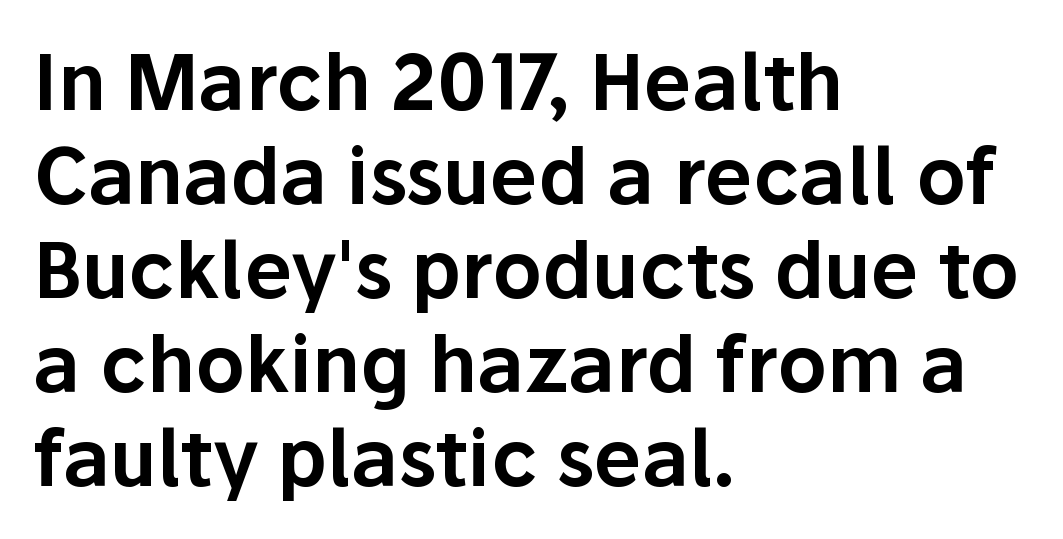
Q: Is the text italic (slanted)? A: No, it is upright.
Q: Is the typeface a serif or a sans-serif typeface? A: Sans-serif.
Q: Is the text underlined? A: No.
Q: How is the paragraph aligned? A: Left-aligned.
Q: Is the spacing between letters normal or unusually wide? A: Normal.
Q: Width (condensed, normal, or wide)? A: Normal.
Q: Stroke contrast? A: Low.
Q: x-height? A: Medium.
Q: Monospaced? A: No.
